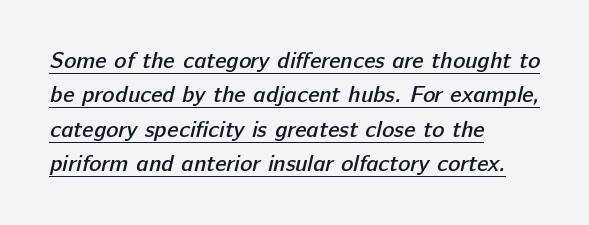
Semibold letterforms, between regular and bold. Interline gaps are of average width in this sample. Typeset ragged right — the left edge is the straight one. This rendering features underlined lettering. Honestly, the letter spacing is just normal — you wouldn't notice it.
